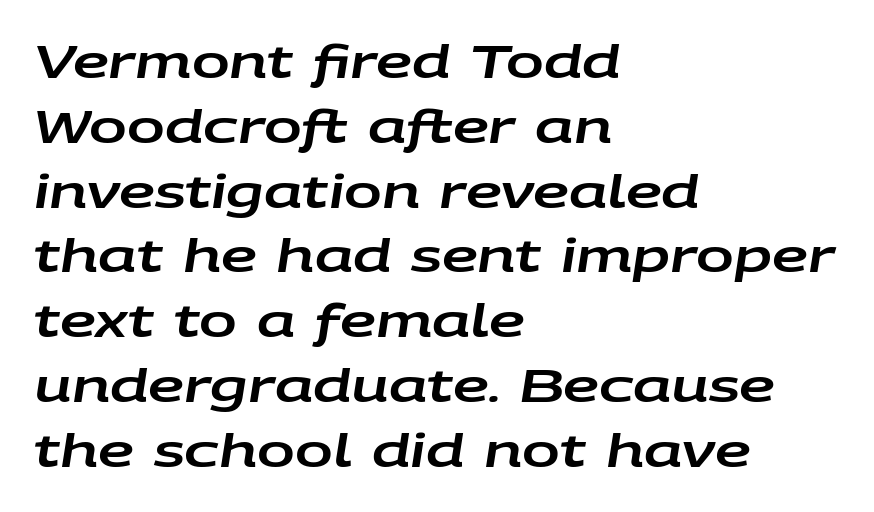
The image shows 45 px wide type, italic (leaning right); set left-aligned, normal line spacing (1.44x), normal letter spacing, not underlined; low stroke contrast and a large x-height.
